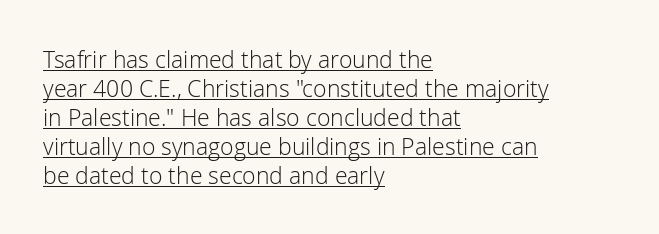
A roman cut, with each character standing at attention. The gaps between neighbouring characters are ordinary and unremarkable. These lines sit exactly where default settings would place them. Is the block centered? No — it sits flush against the left margin. Is the stroke heavy? The answer is a plain regular-or-lighter. A rule runs beneath these lines of type.
